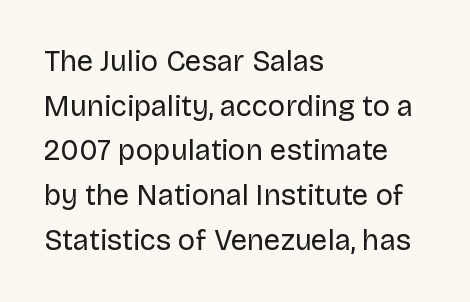
{"serif": "no", "italic": "no", "bold": "no", "weight": "regular", "width": "normal", "stroke_contrast": "low", "x_height": "large", "monospaced": "no", "underline": "no", "align": "left", "line_spacing": "normal", "line_spacing_ratio": 1.54, "letter_spacing": "normal", "letter_spacing_em": 0.0, "glyph_px": 29}
